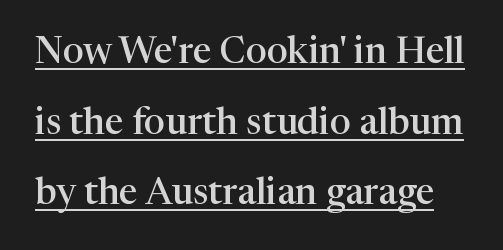
Q: Is the text bold? A: Semi-bold.
Q: Is the text italic (slanted)? A: No, it is upright.
Q: Is the typeface a serif or a sans-serif typeface? A: Serif.
Q: Is the text underlined? A: Yes.
Q: Is the spacing between letters normal or unusually wide? A: Normal.
Q: Is the spacing between lines tight, normal or loose? A: Loose.
Q: Width (condensed, normal, or wide)? A: Normal.
Q: Stroke contrast? A: High.
Q: x-height? A: Medium.
Q: Monospaced? A: No.
